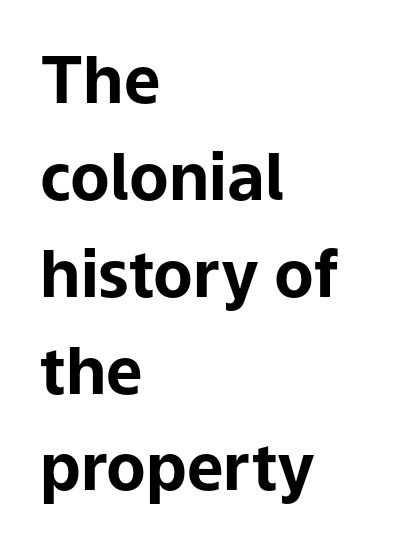
Q: Is the text bold? A: Yes.
Q: Is the text italic (slanted)? A: No, it is upright.
Q: Is the typeface a serif or a sans-serif typeface? A: Sans-serif.
Q: Is the text underlined? A: No.
Q: How is the paragraph aligned? A: Left-aligned.
Q: Is the spacing between letters normal or unusually wide? A: Normal.
Q: Is the spacing between lines tight, normal or loose? A: Normal.
Q: Width (condensed, normal, or wide)? A: Normal.
Q: Stroke contrast? A: Low.
Q: x-height? A: Medium.
Q: Monospaced? A: No.
